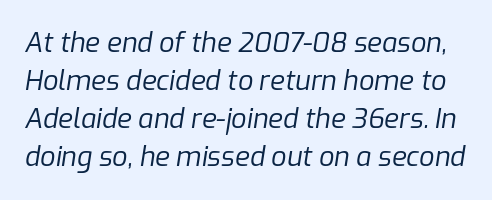
Quick note: italic. The typeface has the unassuming heft of standard copy or less. Each new line begins a customary step beneath the previous one. The string is rendered with underlining switched off.
